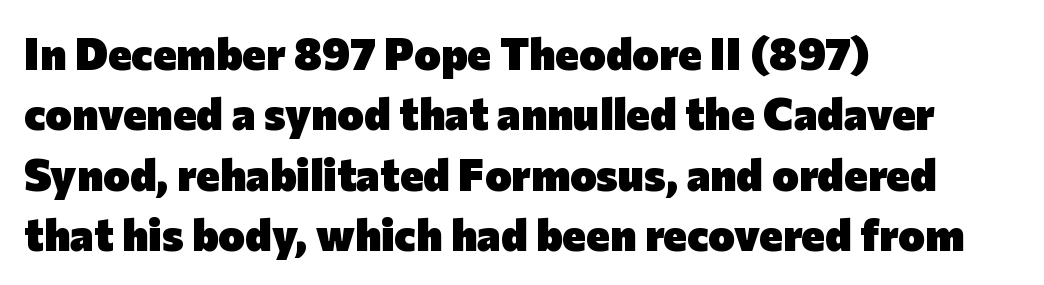
The image shows 45 px heavy sans-serif type, upright; set left-aligned, normal line spacing (1.34x), normal letter spacing, not underlined; low stroke contrast and a medium x-height.
